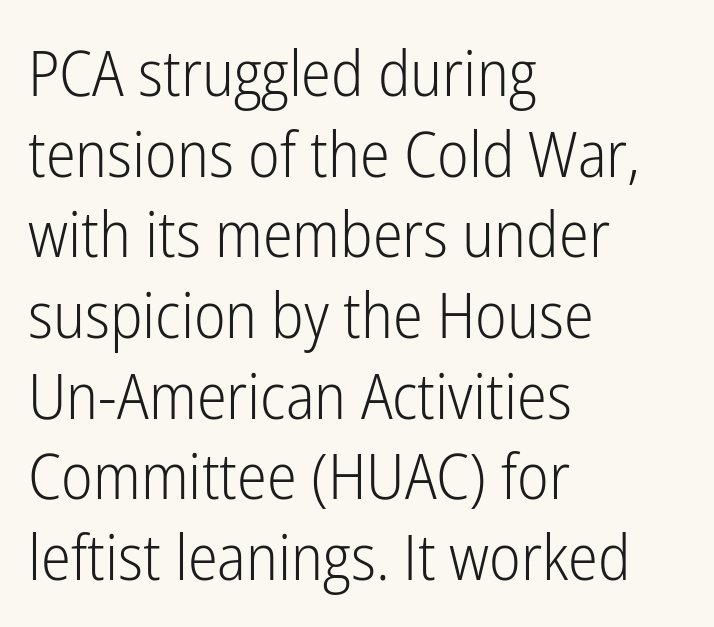
{"serif": "no", "italic": "no", "bold": "no", "weight": "light", "width": "condensed", "stroke_contrast": "low", "x_height": "medium", "monospaced": "no", "underline": "no", "align": "left", "line_spacing": "normal", "line_spacing_ratio": 1.28, "letter_spacing": "normal", "letter_spacing_em": 0.0, "glyph_px": 63}
